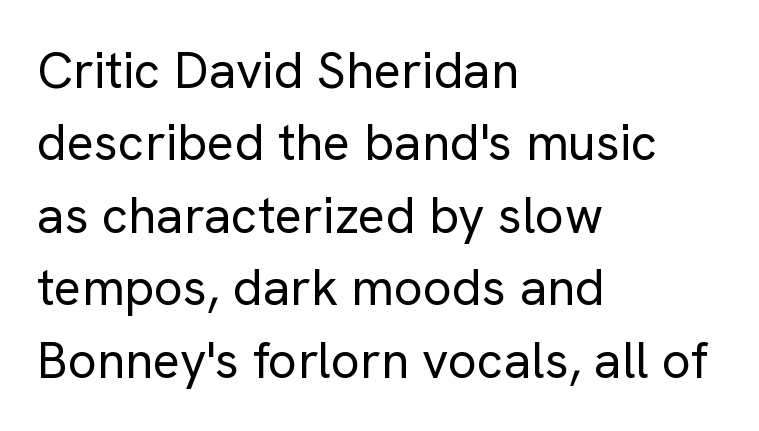
Regarding leading, the lines here are spaced in the standard way. Compared with a typical body face, this is equally light or lighter still. It's the straight-up-and-down kind of type. Looks like regular typesetting: each glyph gets only the width it needs. Short and long lines alike share a common starting point at left.
